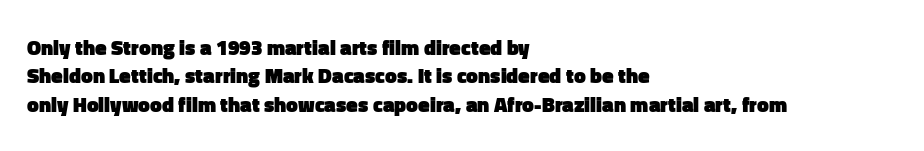
Q: Is the text bold? A: Yes.
Q: Is the text italic (slanted)? A: No, it is upright.
Q: Is the text underlined? A: No.
Q: How is the paragraph aligned? A: Left-aligned.
Q: Is the spacing between letters normal or unusually wide? A: Normal.
Q: Is the spacing between lines tight, normal or loose? A: Normal.
